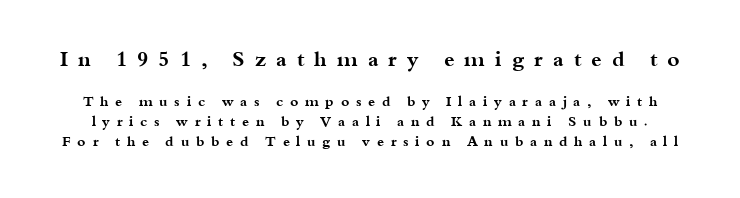
{"italic": "no", "bold": "yes", "underline": "no", "line_spacing": "normal", "line_spacing_ratio": 1.44, "letter_spacing": "wide", "letter_spacing_em": 0.48, "larger_block": "first", "size_ratio": 1.5, "glyph_px": 21}
